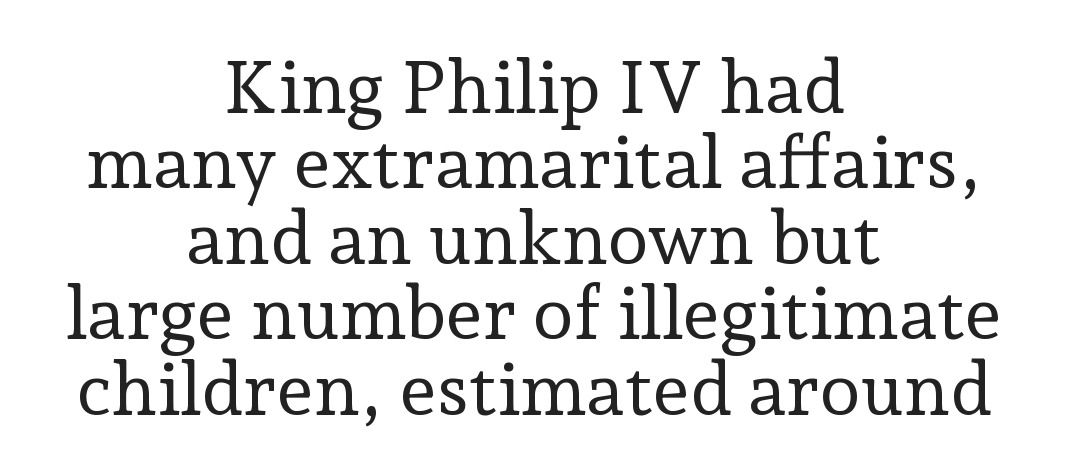
The image shows 74 px regular-weight serif type, upright; set centered, tight line spacing (1.02x), normal letter spacing, not underlined; low stroke contrast and a medium x-height.
